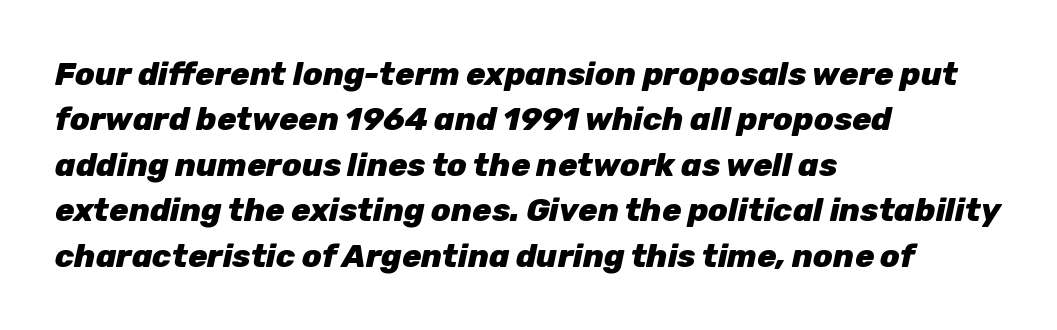
The image shows 32 px heavy type, italic (leaning right); set left-aligned, normal line spacing (1.42x), normal letter spacing, not underlined; low stroke contrast and a medium x-height.
